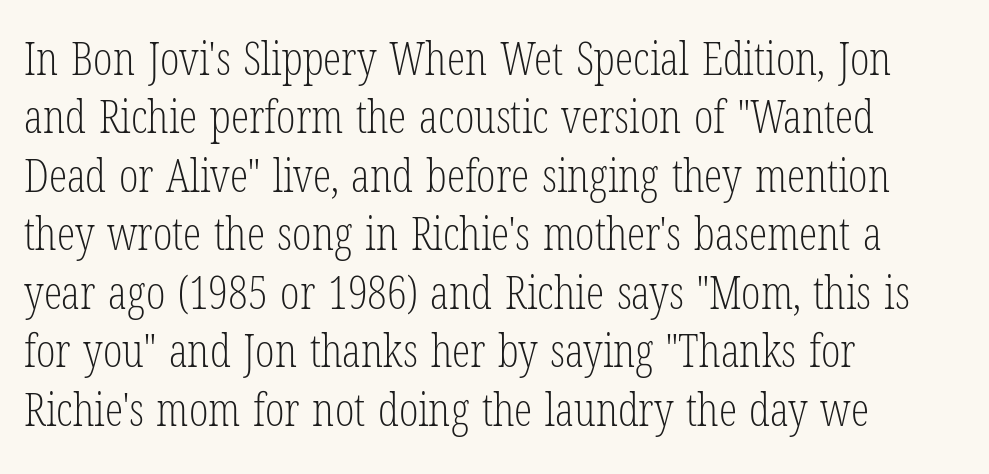
Q: Is the text bold? A: No.
Q: Is the text italic (slanted)? A: No, it is upright.
Q: Is the typeface a serif or a sans-serif typeface? A: Serif.
Q: Is the text underlined? A: No.
Q: How is the paragraph aligned? A: Left-aligned.
Q: Is the spacing between letters normal or unusually wide? A: Normal.
Q: Is the spacing between lines tight, normal or loose? A: Normal.
Q: Width (condensed, normal, or wide)? A: Condensed.
Q: Stroke contrast? A: Low.
Q: x-height? A: Medium.
Q: Monospaced? A: No.
